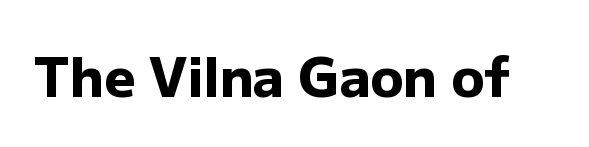
Grotesque or geometric, the face here clearly has no serifs. Observe the ordinary spacing: letters are neighbours, not strangers. Does the lettering tilt? It doesn't — this is upright. A dark, heavy texture on the line: the type is bold. Here the designer chose a conventional face with non-uniform glyph widths.
